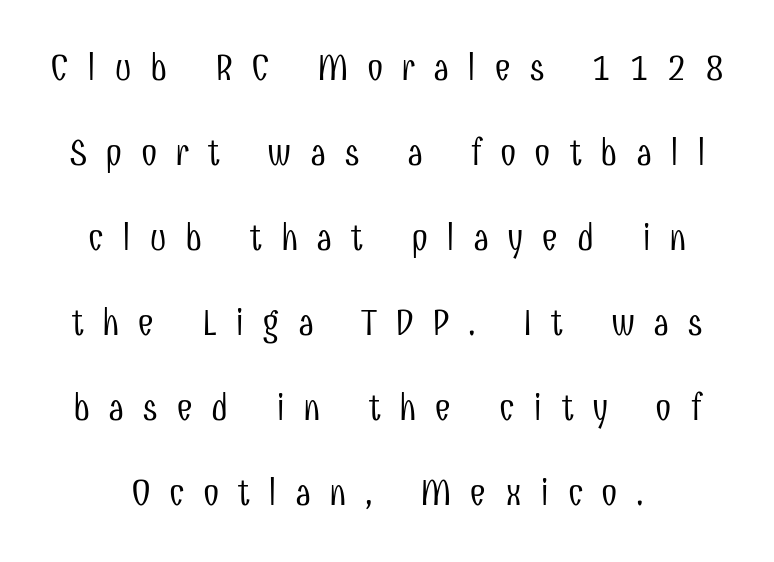
{"serif": "no", "italic": "no", "bold": "no", "weight": "light", "width": "condensed", "stroke_contrast": "low", "x_height": "medium", "monospaced": "no", "underline": "no", "line_spacing": "loose", "line_spacing_ratio": 2.3, "letter_spacing": "wide", "letter_spacing_em": 0.49, "glyph_px": 37}
